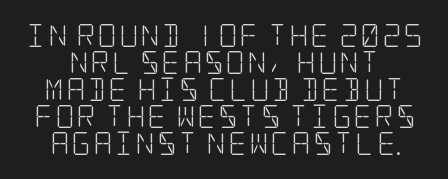
The image shows 23 px text type, upright; set line spacing 1.17x, not underlined.
